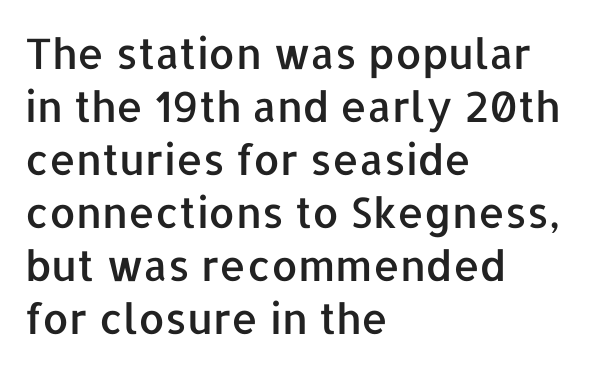
Nothing sits at the stroke ends, so this counts as sans-serif. Nope, not italic — everything's standing straight. The paragraph shown leans on its left margin. The strip under each line holds only bare page. The face used here is rendered with its standard letterfit.
